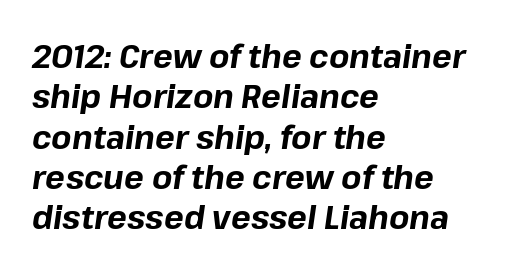
Q: Is the text bold? A: Yes.
Q: Is the text italic (slanted)? A: Yes, it leans right by about 8 degrees.
Q: Is the text underlined? A: No.
Q: How is the paragraph aligned? A: Left-aligned.
Q: Is the spacing between letters normal or unusually wide? A: Normal.
Q: Width (condensed, normal, or wide)? A: Normal.
Q: Stroke contrast? A: Low.
Q: x-height? A: Medium.
Q: Monospaced? A: No.
